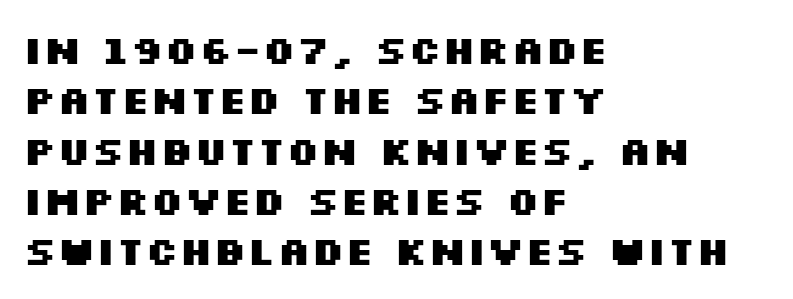
A typesetter would call this zero additional tracking. Varying glyph widths throughout — classic text-font behaviour. The paragraph has a hard left edge and a soft right edge. A normal amount of white space separates one row of letters from the next. The face used here has the dense, thick strokes of a bold.
